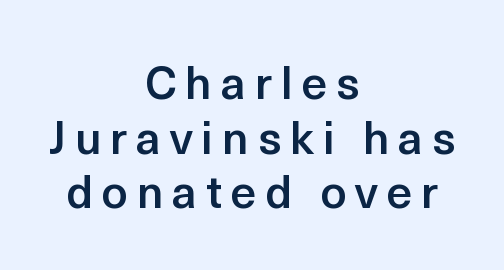
Is the block centered? Yes — each line is placed symmetrically about the middle. No italicization has been applied; the sample stays upright. Note the varied advance widths — an 'i' is clearly narrower than an 'm'. Notice the strokes are somewhat thickened but not fully heavy: this is a semibold.
